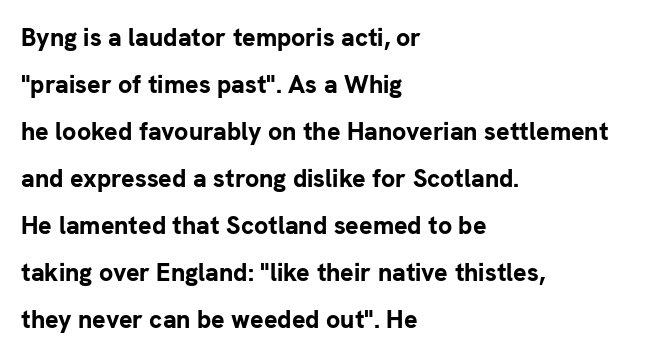
The type sits square on the baseline with zero lean. A bare baseline throughout the passage. The face used here has the dense, thick strokes of a bold. Leftover space on each line is placed entirely after the last word. Is the letter spacing exaggerated? No — it looks like the ordinary default.
